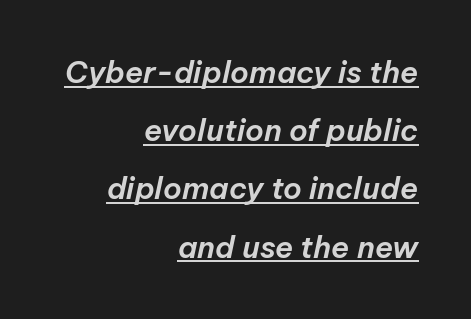
{"italic": "yes", "lean": "right", "slant_degrees": 12, "width": "normal", "stroke_contrast": "low", "x_height": "medium", "monospaced": "no", "underline": "yes", "align": "right", "line_spacing": "loose", "line_spacing_ratio": 1.94, "letter_spacing": "normal", "letter_spacing_em": 0.0, "glyph_px": 30}
